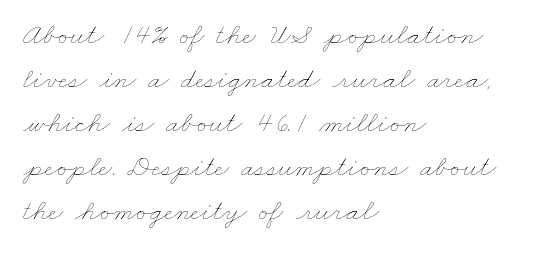
Q: Is the text bold? A: No.
Q: Is the text underlined? A: No.
Q: How is the paragraph aligned? A: Left-aligned.
Q: Is the spacing between letters normal or unusually wide? A: Normal.
Q: Is the spacing between lines tight, normal or loose? A: Normal.
Q: Width (condensed, normal, or wide)? A: Wide.
Q: Stroke contrast? A: Low.
Q: x-height? A: Small.
Q: Monospaced? A: No.
